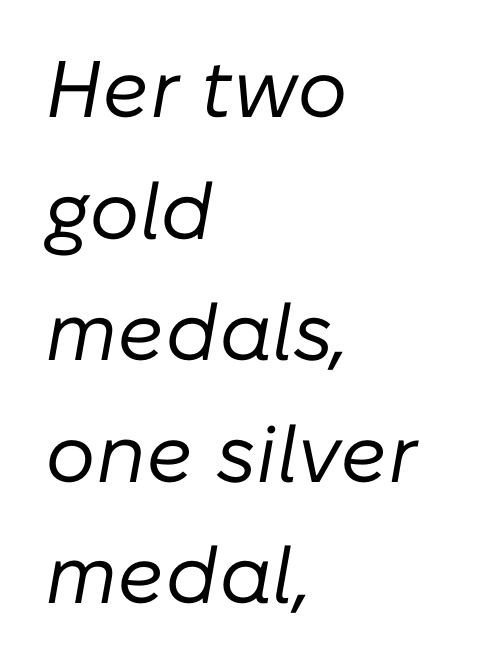
The image shows 80 px regular-weight type, italic (leaning right); set left-aligned, normal line spacing (1.52x), normal letter spacing, not underlined; low stroke contrast and a medium x-height.
